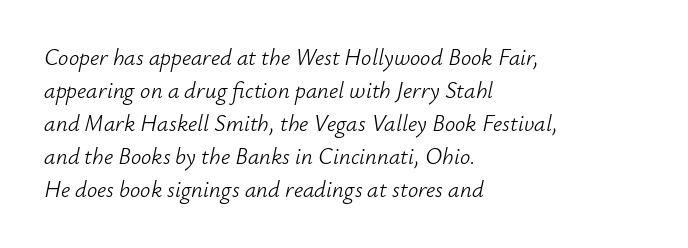
{"italic": "yes", "lean": "right", "slant_degrees": 12, "bold": "no", "underline": "no", "align": "left", "line_spacing": "normal", "line_spacing_ratio": 1.43, "letter_spacing": "normal", "letter_spacing_em": 0.0, "glyph_px": 23}
